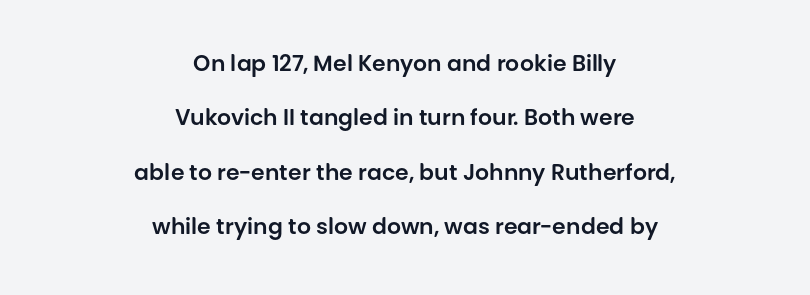
The image shows 22 px text type, upright; set centered, loose line spacing (2.47x), normal letter spacing, not underlined.
